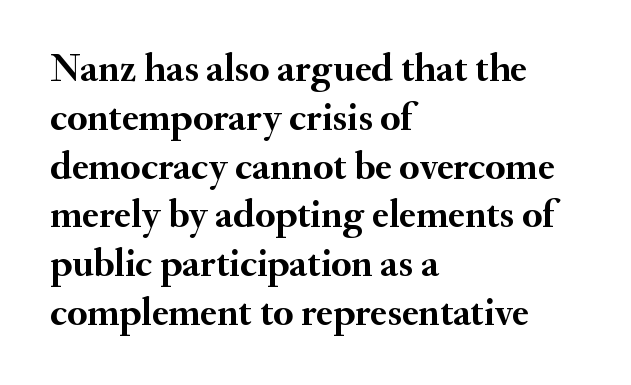
The face used here is rendered with its standard letterfit. Compared with an ordinary text face, these strokes are far heavier — a full bold. The letters advance in unequal steps, a hallmark of proportional type. The space directly below the letters is spotless. The characters display serif detailing at their extremities.
